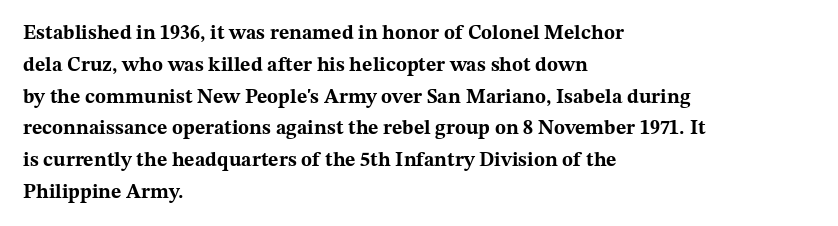
{"italic": "no", "bold": "yes", "underline": "no", "align": "left", "line_spacing": "normal", "line_spacing_ratio": 1.59, "letter_spacing": "normal", "letter_spacing_em": 0.0, "glyph_px": 20}
